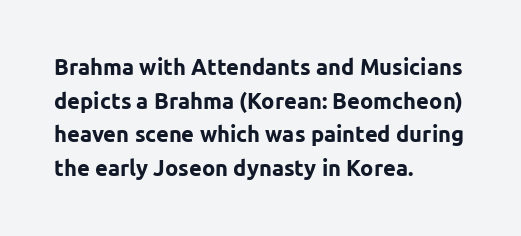
Q: Is the text bold? A: Yes.
Q: Is the text italic (slanted)? A: No, it is upright.
Q: Is the text underlined? A: No.
Q: How is the paragraph aligned? A: Left-aligned.
Q: Is the spacing between letters normal or unusually wide? A: Normal.
Q: Is the spacing between lines tight, normal or loose? A: Normal.
